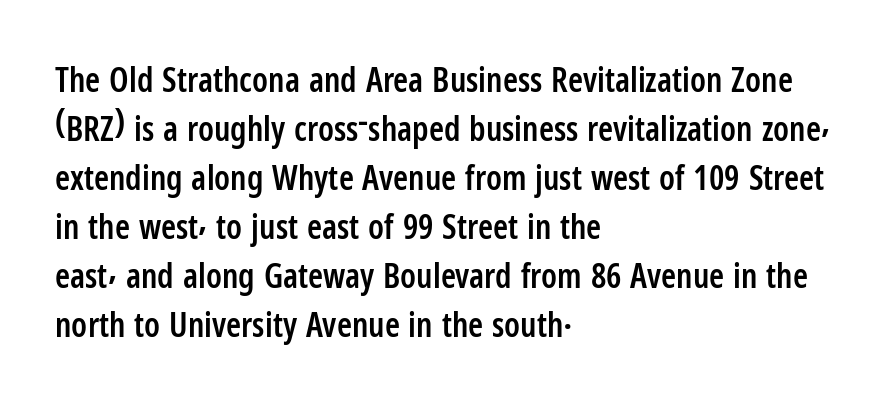
{"serif": "no", "italic": "no", "bold": "semi", "weight": "semibold", "width": "condensed", "stroke_contrast": "low", "x_height": "medium", "monospaced": "no", "underline": "no", "align": "left", "line_spacing": "normal", "line_spacing_ratio": 1.44, "letter_spacing": "normal", "letter_spacing_em": 0.0, "glyph_px": 34}
